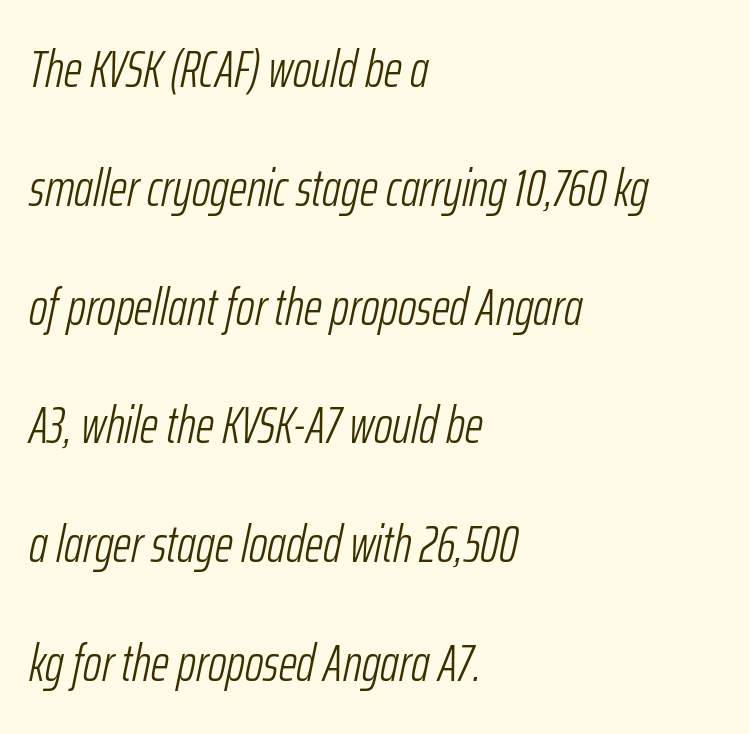
{"italic": "yes", "lean": "right", "slant_degrees": 12, "bold": "no", "weight": "light", "width": "condensed", "stroke_contrast": "low", "x_height": "medium", "monospaced": "no", "underline": "no", "align": "left", "line_spacing": "loose", "line_spacing_ratio": 2.33, "letter_spacing": "normal", "letter_spacing_em": 0.0, "glyph_px": 51}
